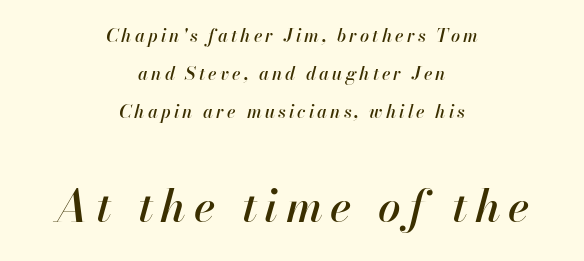
Q: Is the text italic (slanted)? A: Yes, it leans right by about 13 degrees.
Q: Is the text underlined? A: No.
Q: How is the paragraph aligned? A: Centered.
Q: Is the spacing between lines tight, normal or loose? A: Loose.
Q: Which block of text is set in a larger size, the first (top) or the second (bottom)? A: The second (bottom) one.
Q: Width (condensed, normal, or wide)? A: Normal.
Q: Stroke contrast? A: High.
Q: x-height? A: Small.
Q: Monospaced? A: No.
